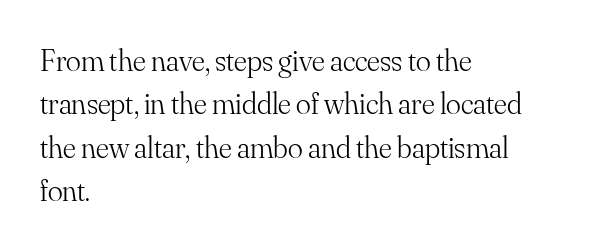
A bare baseline throughout the passage. Style check: upright. Think standard paragraph weight, or any step lighter than that. A student would call this left alignment; a typographer would say flush left, rag right.
